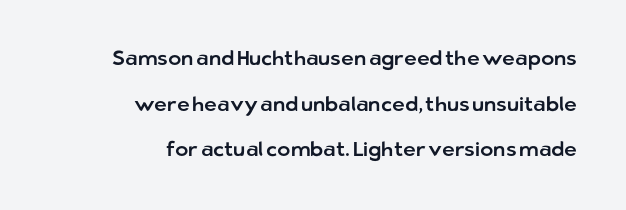
Q: Is the text italic (slanted)? A: No, it is upright.
Q: Is the text underlined? A: No.
Q: How is the paragraph aligned? A: Right-aligned.
Q: Is the spacing between letters normal or unusually wide? A: Normal.
Q: Is the spacing between lines tight, normal or loose? A: Loose.
